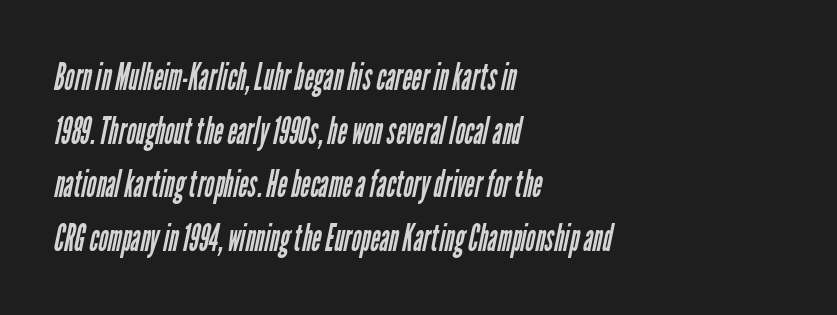
The image shows 37 px regular-weight, condensed sans-serif type; set left-aligned, normal line spacing (1.45x), normal letter spacing, not underlined; low stroke contrast and a medium x-height.
